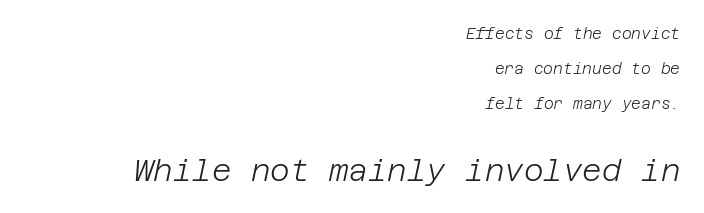
The image shows 30 px light type, italic (leaning right); set right-aligned, loose line spacing (2.32x), normal letter spacing, not underlined; the second (bottom) block is 2.0x larger; low stroke contrast and a large x-height.
